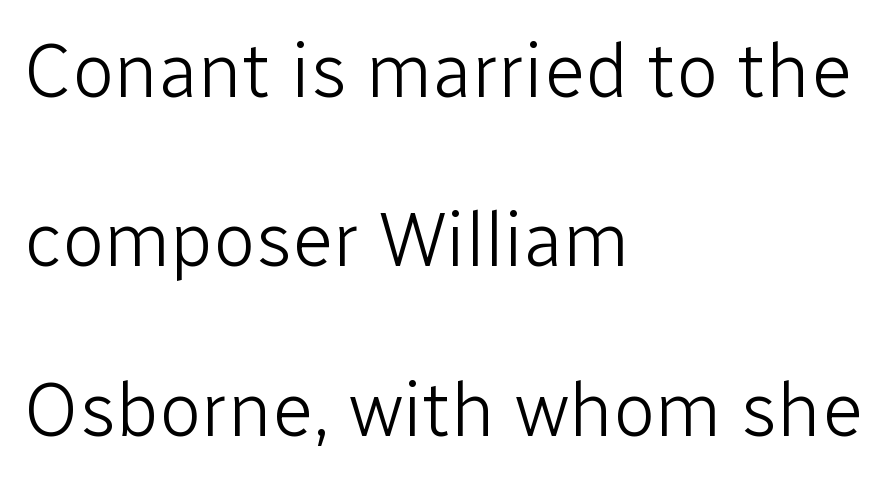
Is this a fixed-width face? No — the glyphs have proportional, varying widths. Loosely led — the rows are spread out. No letter is thick-stroked: the sample isn't bold. The lines are quadded left. The face used here is rendered with its standard letterfit. Each row of text sits above clean, open space.
